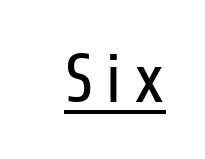
Q: Is the text bold? A: No.
Q: Is the text italic (slanted)? A: No, it is upright.
Q: Is the typeface a serif or a sans-serif typeface? A: Sans-serif.
Q: Is the text underlined? A: Yes.
Q: Width (condensed, normal, or wide)? A: Condensed.
Q: Stroke contrast? A: Low.
Q: x-height? A: Medium.
Q: Monospaced? A: No.
